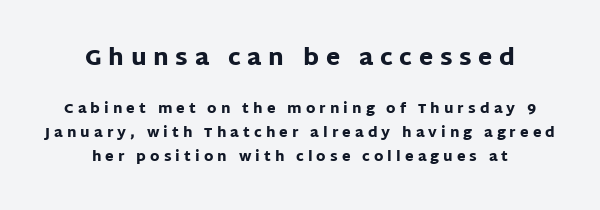
The image shows 23 px bold type, upright; set centered, line spacing 1.72x, unusually wide letter spacing (+0.29 em), not underlined; the first (top) block is 1.64x larger.
